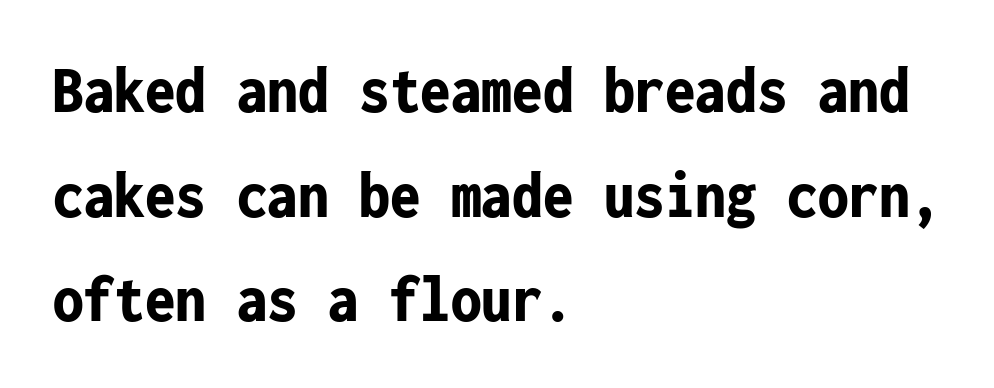
{"serif": "no", "italic": "no", "bold": "yes", "weight": "bold", "width": "condensed", "stroke_contrast": "low", "x_height": "medium", "monospaced": "yes", "underline": "no", "align": "left", "line_spacing": "normal", "line_spacing_ratio": 1.54, "letter_spacing": "normal", "letter_spacing_em": 0.0, "glyph_px": 68}
